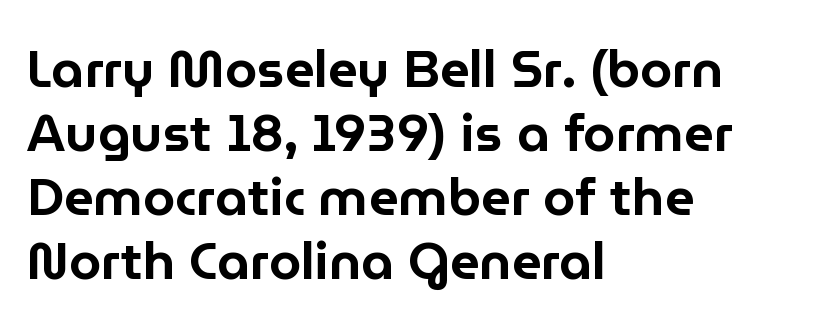
The image shows 52 px sans-serif type, upright; set left-aligned, line spacing 1.23x, normal letter spacing, not underlined; low stroke contrast and a medium x-height.
